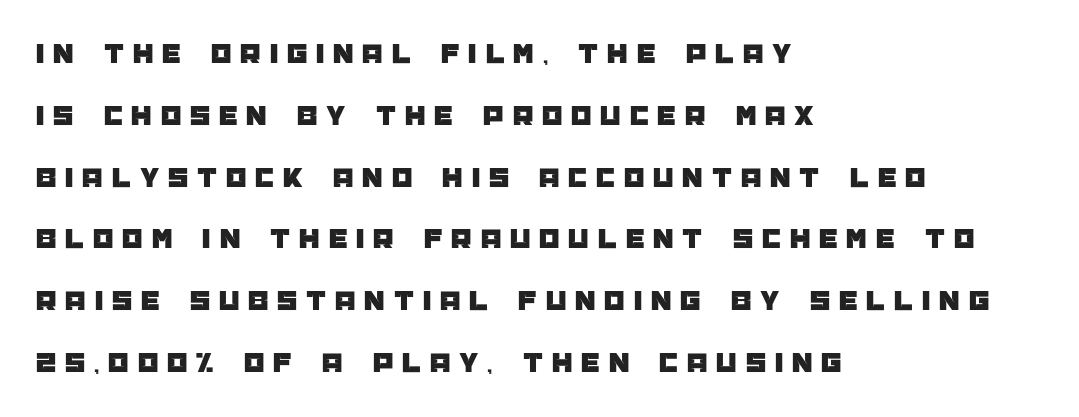
{"serif": "no", "italic": "no", "width": "normal", "stroke_contrast": "low", "x_height": "large", "monospaced": "no", "underline": "no", "align": "left", "line_spacing": "loose", "line_spacing_ratio": 2.13, "letter_spacing": "wide", "letter_spacing_em": 0.31, "glyph_px": 29}
